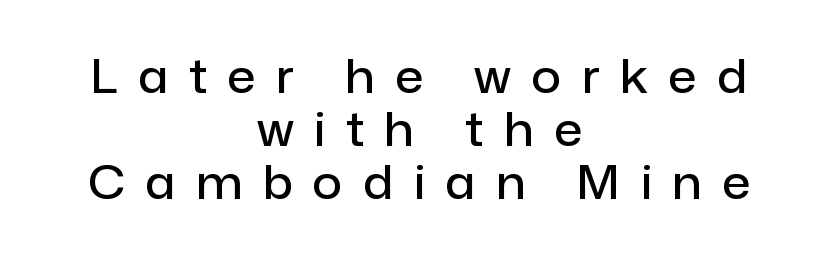
Q: Is the text bold? A: Semi-bold.
Q: Is the text italic (slanted)? A: No, it is upright.
Q: Is the typeface a serif or a sans-serif typeface? A: Sans-serif.
Q: Is the text underlined? A: No.
Q: How is the paragraph aligned? A: Centered.
Q: Is the spacing between letters normal or unusually wide? A: Unusually wide.
Q: Is the spacing between lines tight, normal or loose? A: Tight.
Q: Width (condensed, normal, or wide)? A: Normal.
Q: Stroke contrast? A: Low.
Q: x-height? A: Medium.
Q: Monospaced? A: No.
